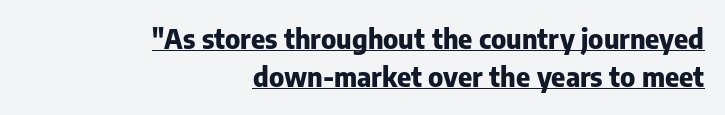
Q: Is the text bold? A: Yes.
Q: Is the text italic (slanted)? A: No, it is upright.
Q: Is the text underlined? A: Yes.
Q: How is the paragraph aligned? A: Right-aligned.
Q: Is the spacing between letters normal or unusually wide? A: Normal.
Q: Is the spacing between lines tight, normal or loose? A: Normal.
